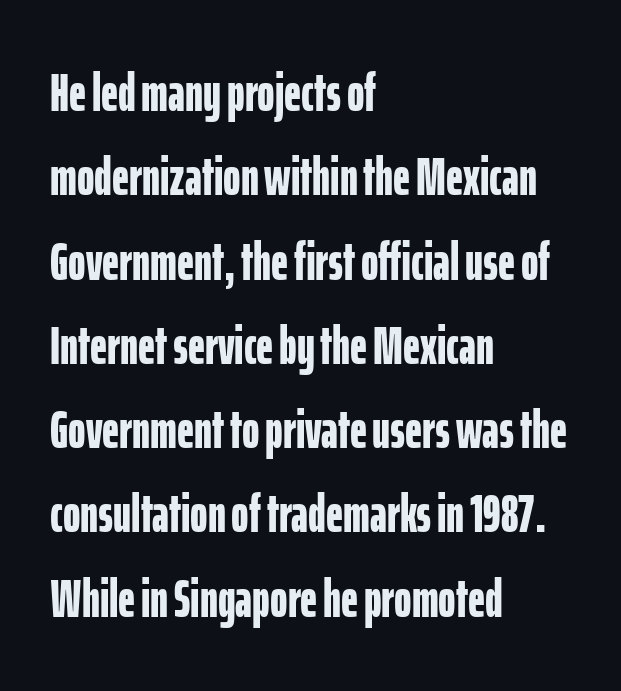
Nothing sits at the stroke ends, so this counts as sans-serif. Line beginnings align vertically; line endings do not. The vertical gap from one line to the next is medium. These lines are rendered in a variable-pitch font. Does the weight exceed regular? Yes, all the way to bold. Type without underlining.
